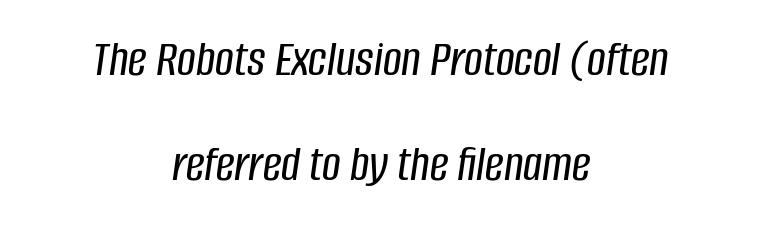
{"italic": "yes", "lean": "right", "slant_degrees": 8, "width": "condensed", "stroke_contrast": "low", "x_height": "large", "monospaced": "no", "underline": "no", "align": "center", "line_spacing": "loose", "line_spacing_ratio": 2.02, "letter_spacing": "normal", "letter_spacing_em": 0.0, "glyph_px": 52}
